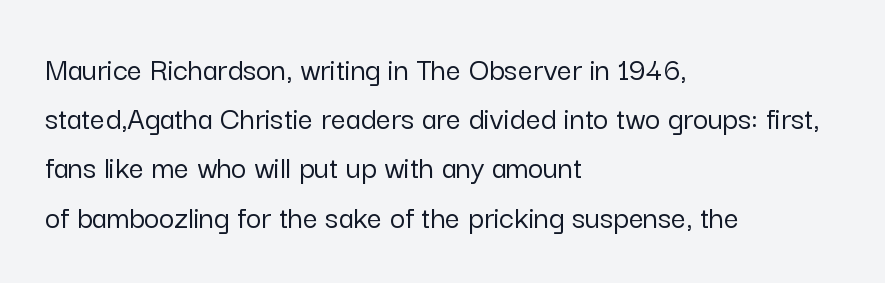
The image shows 33 px sans-serif type, upright; set left-aligned, normal line spacing (1.49x), normal letter spacing, not underlined; low stroke contrast and a medium x-height.
